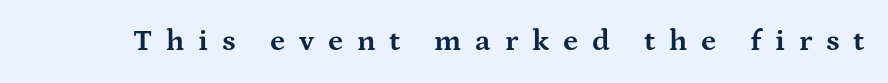
Q: Is the text bold? A: Yes.
Q: Is the text italic (slanted)? A: No, it is upright.
Q: Is the typeface a serif or a sans-serif typeface? A: Serif.
Q: Is the text underlined? A: No.
Q: Is the spacing between letters normal or unusually wide? A: Unusually wide.
Q: Width (condensed, normal, or wide)? A: Wide.
Q: Stroke contrast? A: Medium.
Q: x-height? A: Medium.
Q: Monospaced? A: No.
